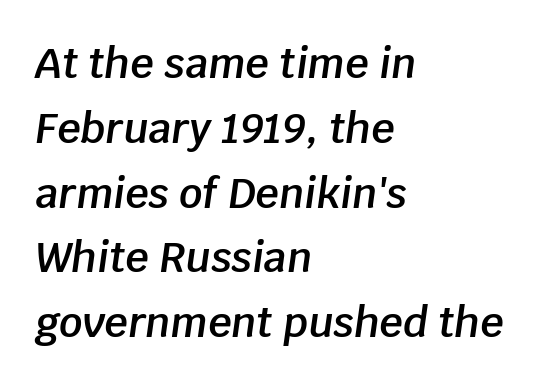
{"italic": "yes", "lean": "right", "slant_degrees": 8, "bold": "semi", "weight": "semibold", "width": "normal", "stroke_contrast": "low", "x_height": "large", "monospaced": "no", "underline": "no", "align": "left", "line_spacing": "normal", "line_spacing_ratio": 1.58, "letter_spacing": "normal", "letter_spacing_em": 0.0, "glyph_px": 41}
